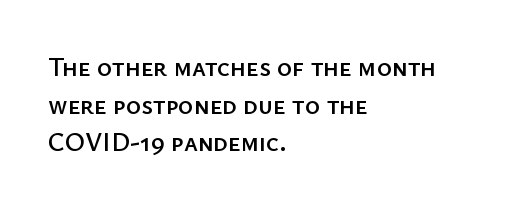
The image shows 26 px text type, upright; set left-aligned, normal line spacing (1.45x), normal letter spacing, not underlined.
